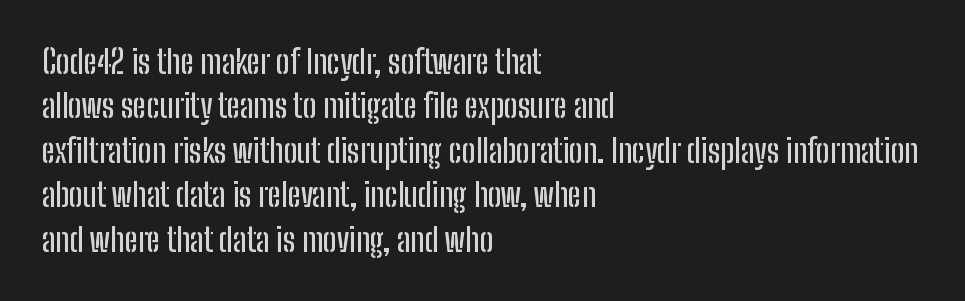
The image shows 32 px condensed sans-serif type, upright; set left-aligned, normal line spacing (1.39x), normal letter spacing, not underlined; low stroke contrast and a medium x-height.
